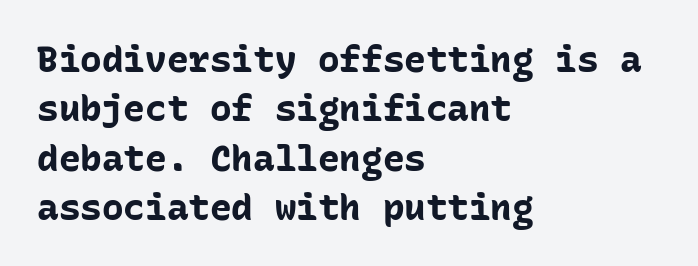
Q: Is the text bold? A: Yes.
Q: Is the text italic (slanted)? A: No, it is upright.
Q: Is the typeface a serif or a sans-serif typeface? A: Sans-serif.
Q: Is the text underlined? A: No.
Q: How is the paragraph aligned? A: Left-aligned.
Q: Is the spacing between letters normal or unusually wide? A: Normal.
Q: Is the spacing between lines tight, normal or loose? A: Normal.
Q: Width (condensed, normal, or wide)? A: Normal.
Q: Stroke contrast? A: Low.
Q: x-height? A: Medium.
Q: Monospaced? A: Yes.
